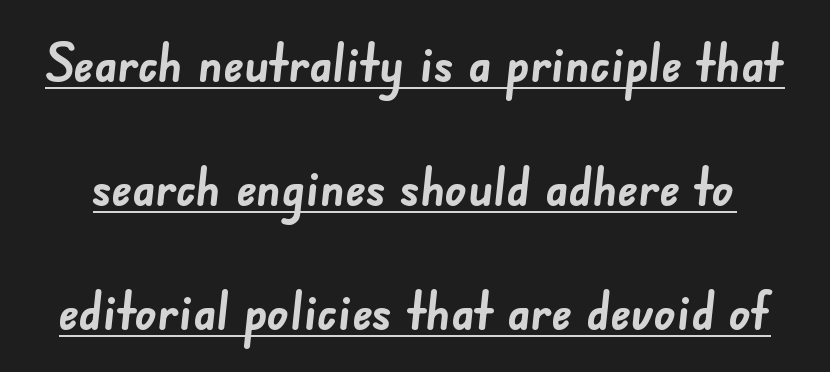
{"serif": "no", "bold": "yes", "weight": "semibold", "width": "normal", "stroke_contrast": "low", "x_height": "small", "monospaced": "no", "underline": "yes", "line_spacing": "loose", "line_spacing_ratio": 2.34, "letter_spacing": "normal", "letter_spacing_em": 0.0, "glyph_px": 53}
